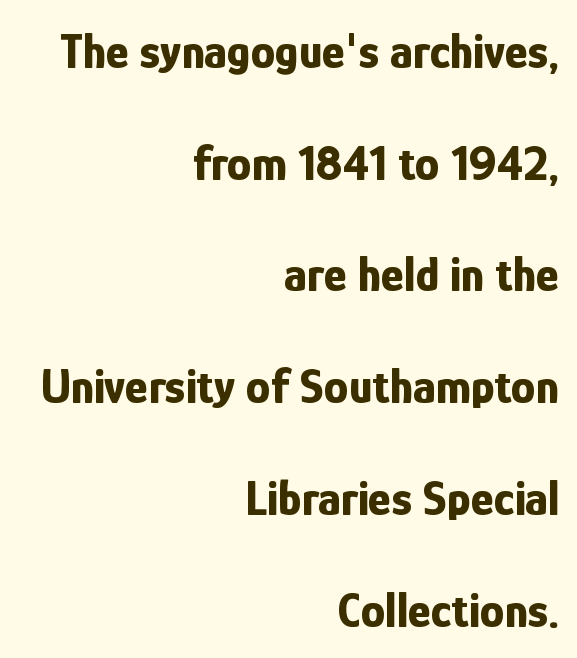
Q: Is the text bold? A: Yes.
Q: Is the text italic (slanted)? A: No, it is upright.
Q: Is the typeface a serif or a sans-serif typeface? A: Sans-serif.
Q: Is the text underlined? A: No.
Q: How is the paragraph aligned? A: Right-aligned.
Q: Is the spacing between letters normal or unusually wide? A: Normal.
Q: Is the spacing between lines tight, normal or loose? A: Loose.
Q: Width (condensed, normal, or wide)? A: Condensed.
Q: Stroke contrast? A: Low.
Q: x-height? A: Medium.
Q: Monospaced? A: No.
